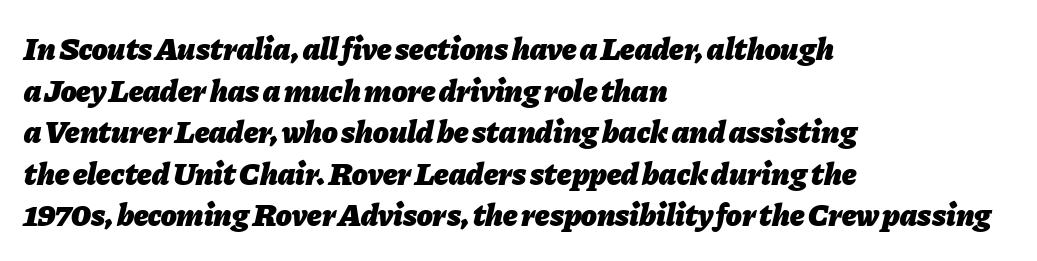
Leftover space on each line is placed entirely after the last word. Strong, thick strokes mark this as bold type. The space directly below the letters is spotless. Yep, that's italic — everything's leaning. Note the varied advance widths — an 'i' is clearly narrower than an 'm'. Summary of vertical rhythm: regular, with standard interline spacing.
